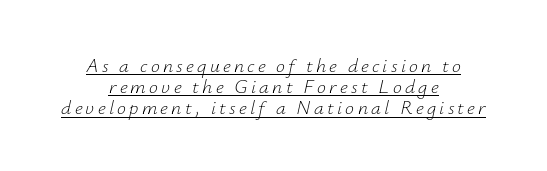
{"italic": "yes", "lean": "right", "slant_degrees": 12, "bold": "no", "underline": "yes", "align": "center", "line_spacing": "tight", "line_spacing_ratio": 1.06, "glyph_px": 20}
